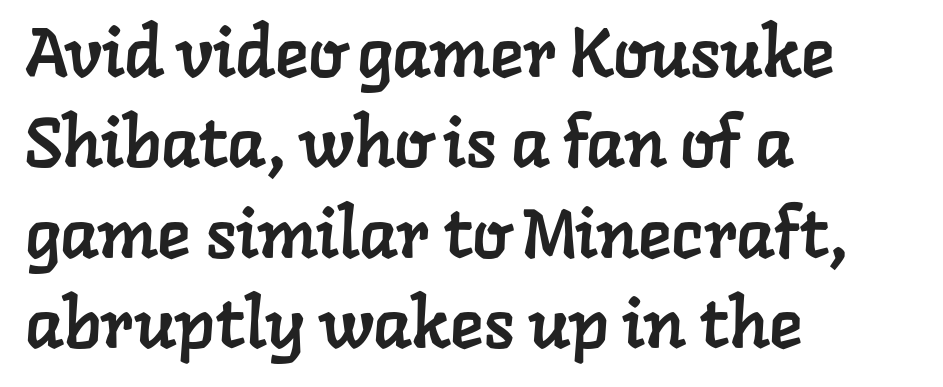
Does the type have serifs? Yes, each stem ends in a small foot. The face used here is proportionally spaced, like ordinary book or web type. The passage shown stacks its lines at a standard gap. Letters rest on an invisible, unmarked baseline. These lines stack with their left ends in a neat column. In terms of letterspacing, this is plain default setting.
